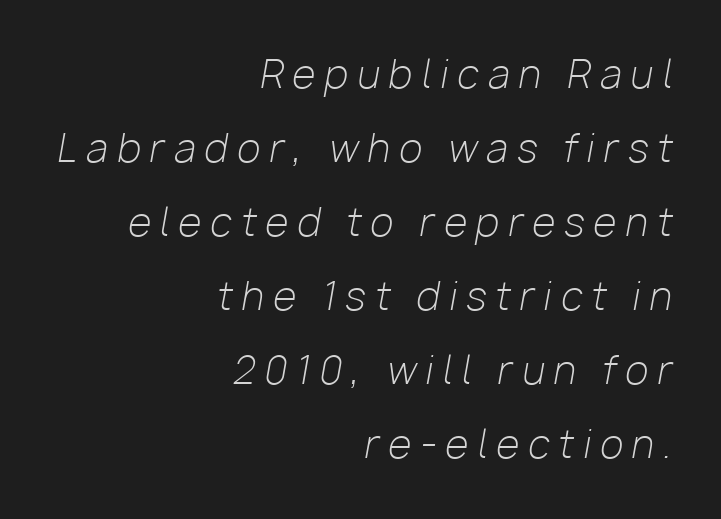
Q: Is the text bold? A: No.
Q: Is the text italic (slanted)? A: Yes, it leans right by about 10 degrees.
Q: Is the text underlined? A: No.
Q: How is the paragraph aligned? A: Right-aligned.
Q: Is the spacing between letters normal or unusually wide? A: Unusually wide.
Q: Is the spacing between lines tight, normal or loose? A: Loose.
Q: Width (condensed, normal, or wide)? A: Normal.
Q: Stroke contrast? A: Low.
Q: x-height? A: Medium.
Q: Monospaced? A: No.
